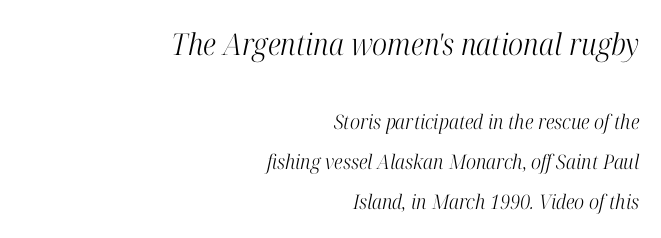
The strokes are not fattened; the text isn't bold. Emphasis-style slanted type is in use. The characters display serif detailing at their extremities. Here the designer chose a conventional face with non-uniform glyph widths.
